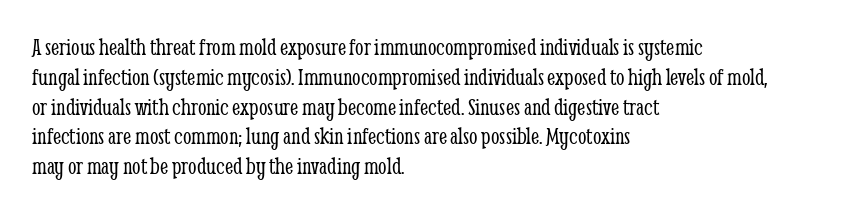
{"italic": "no", "bold": "no", "underline": "no", "align": "left", "line_spacing_ratio": 1.24, "letter_spacing": "normal", "letter_spacing_em": 0.0, "glyph_px": 24}
